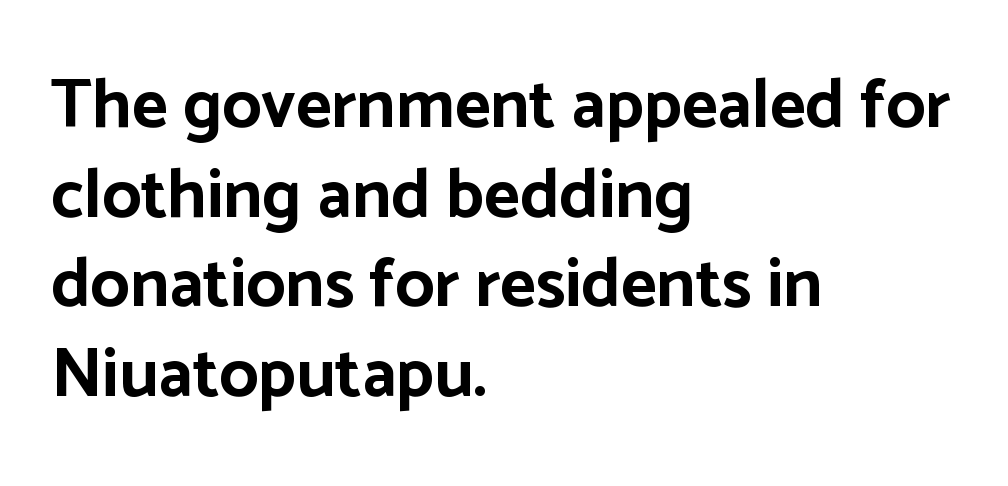
The image shows 69 px bold sans-serif type, upright; set left-aligned, normal line spacing (1.3x), normal letter spacing, not underlined; low stroke contrast and a medium x-height.
